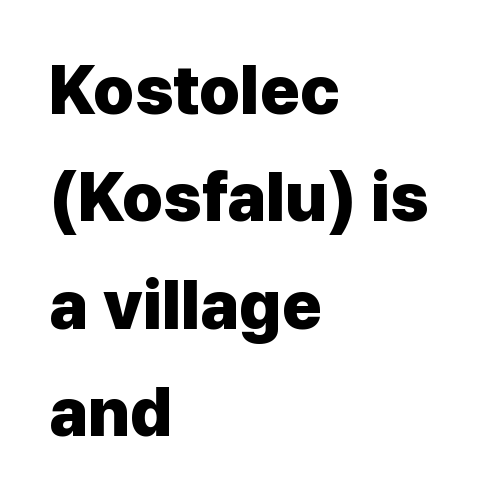
{"serif": "no", "italic": "no", "bold": "yes", "weight": "heavy", "width": "normal", "stroke_contrast": "low", "x_height": "medium", "monospaced": "no", "underline": "no", "align": "left", "line_spacing": "normal", "line_spacing_ratio": 1.58, "letter_spacing": "normal", "letter_spacing_em": 0.0, "glyph_px": 68}
